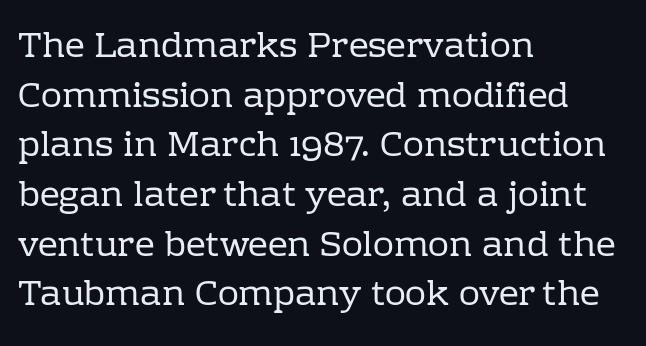
Q: Is the text bold? A: No.
Q: Is the text italic (slanted)? A: No, it is upright.
Q: Is the typeface a serif or a sans-serif typeface? A: Serif.
Q: Is the text underlined? A: No.
Q: How is the paragraph aligned? A: Left-aligned.
Q: Is the spacing between letters normal or unusually wide? A: Normal.
Q: Is the spacing between lines tight, normal or loose? A: Normal.
Q: Width (condensed, normal, or wide)? A: Normal.
Q: Stroke contrast? A: Low.
Q: x-height? A: Medium.
Q: Monospaced? A: No.
